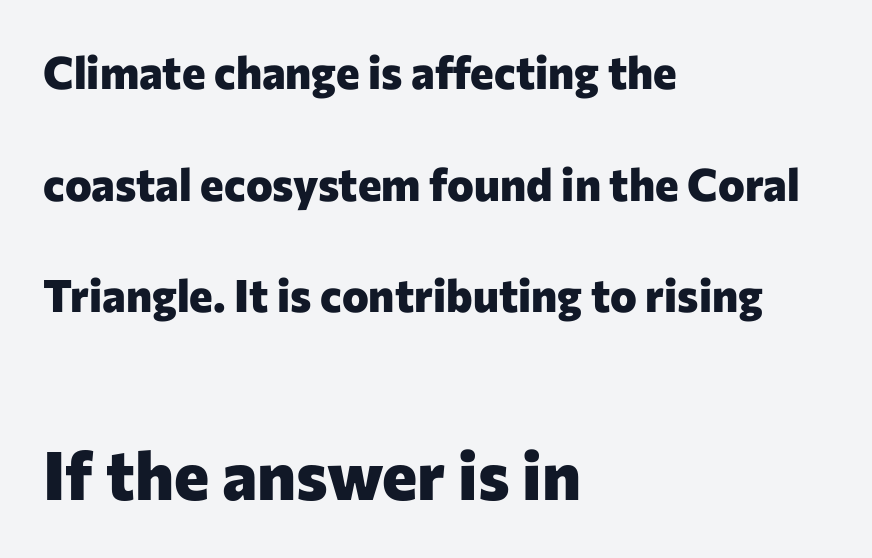
{"serif": "no", "italic": "no", "bold": "yes", "weight": "heavy", "width": "normal", "stroke_contrast": "low", "x_height": "medium", "monospaced": "no", "underline": "no", "align": "left", "line_spacing": "loose", "line_spacing_ratio": 2.48, "letter_spacing": "normal", "letter_spacing_em": 0.0, "larger_block": "second", "size_ratio": 1.49, "glyph_px": 67}
